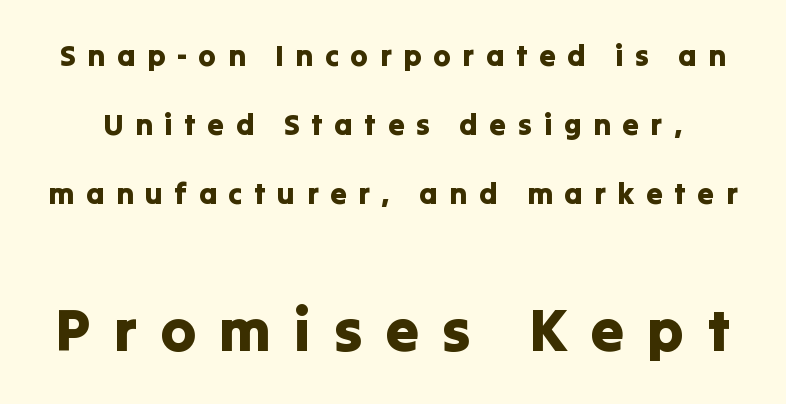
The image shows 60 px sans-serif type, upright; set loose line spacing (2.3x), unusually wide letter spacing (+0.38 em), not underlined; the second (bottom) block is 2.0x larger; low stroke contrast and a medium x-height.
